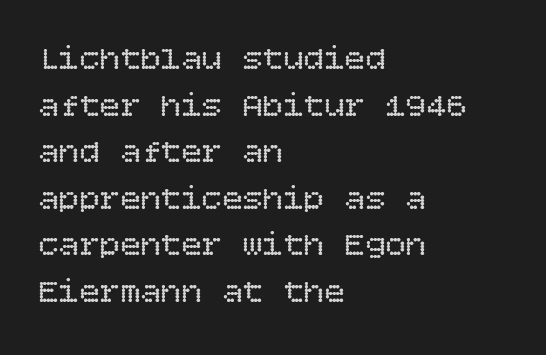
{"italic": "no", "bold": "no", "weight": "regular", "width": "normal", "stroke_contrast": "low", "x_height": "large", "underline": "no", "align": "left", "line_spacing": "normal", "line_spacing_ratio": 1.37, "letter_spacing": "normal", "letter_spacing_em": 0.0, "glyph_px": 34}
